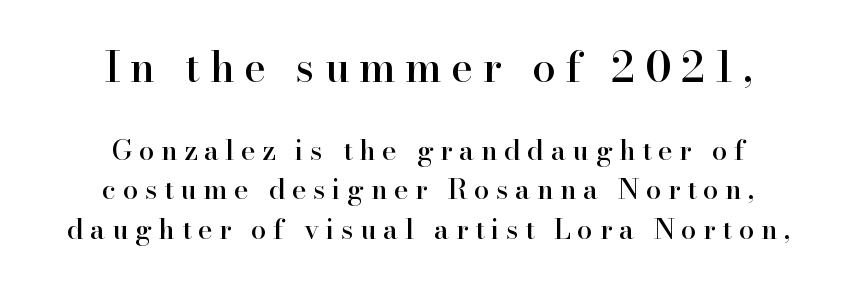
{"serif": "yes", "italic": "no", "width": "normal", "stroke_contrast": "high", "x_height": "small", "monospaced": "no", "underline": "no", "align": "center", "line_spacing": "normal", "line_spacing_ratio": 1.41, "letter_spacing": "wide", "letter_spacing_em": 0.23, "larger_block": "first", "size_ratio": 1.5, "glyph_px": 42}
